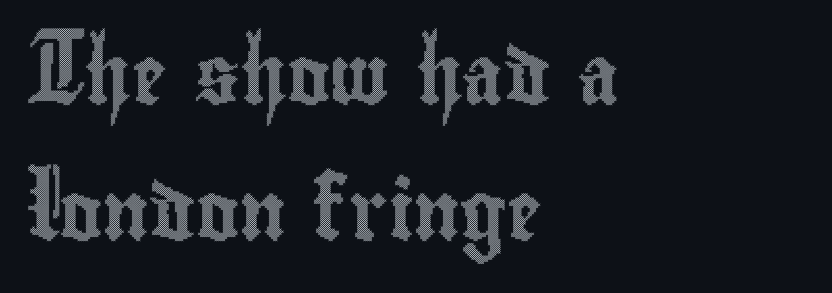
In CSS terms this would be text-align: left. A typesetter would call this leading open, well beyond the default. Clear beneath every line of the passage. Glyph-to-glyph distance matches everyday printed text.
